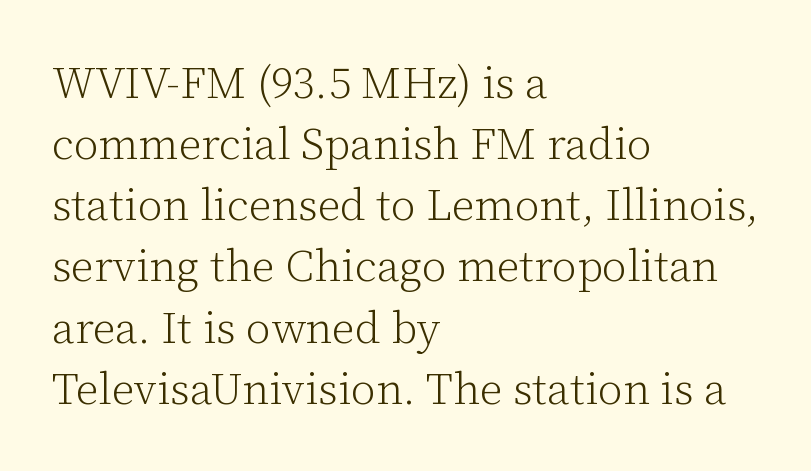
Q: Is the text bold? A: No.
Q: Is the text italic (slanted)? A: No, it is upright.
Q: Is the typeface a serif or a sans-serif typeface? A: Serif.
Q: Is the text underlined? A: No.
Q: How is the paragraph aligned? A: Left-aligned.
Q: Is the spacing between letters normal or unusually wide? A: Normal.
Q: Is the spacing between lines tight, normal or loose? A: Normal.
Q: Width (condensed, normal, or wide)? A: Normal.
Q: Stroke contrast? A: Low.
Q: x-height? A: Medium.
Q: Monospaced? A: No.
